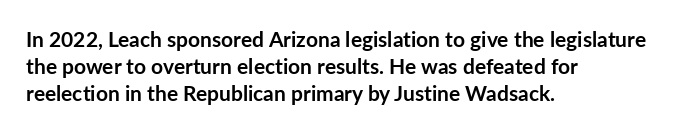
Q: Is the text bold? A: Yes.
Q: Is the text italic (slanted)? A: No, it is upright.
Q: Is the text underlined? A: No.
Q: How is the paragraph aligned? A: Left-aligned.
Q: Is the spacing between letters normal or unusually wide? A: Normal.
Q: Is the spacing between lines tight, normal or loose? A: Normal.
